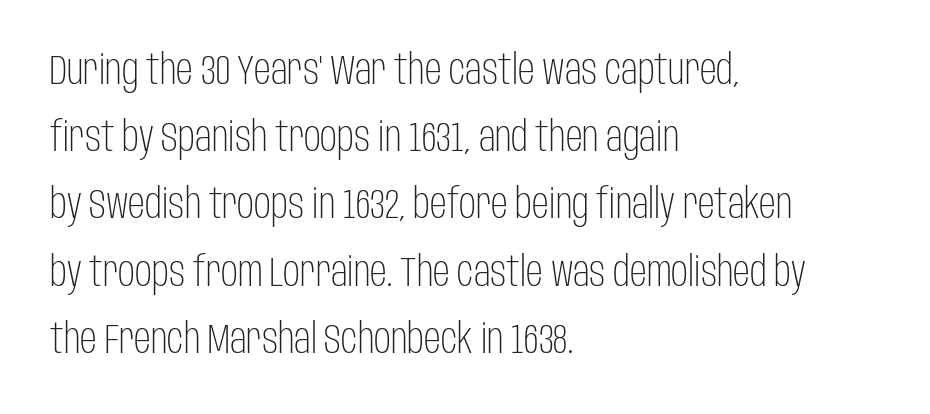
Q: Is the text bold? A: No.
Q: Is the text italic (slanted)? A: No, it is upright.
Q: Is the typeface a serif or a sans-serif typeface? A: Sans-serif.
Q: Is the text underlined? A: No.
Q: How is the paragraph aligned? A: Left-aligned.
Q: Is the spacing between letters normal or unusually wide? A: Normal.
Q: Is the spacing between lines tight, normal or loose? A: Normal.
Q: Width (condensed, normal, or wide)? A: Condensed.
Q: Stroke contrast? A: Low.
Q: x-height? A: Large.
Q: Monospaced? A: No.
